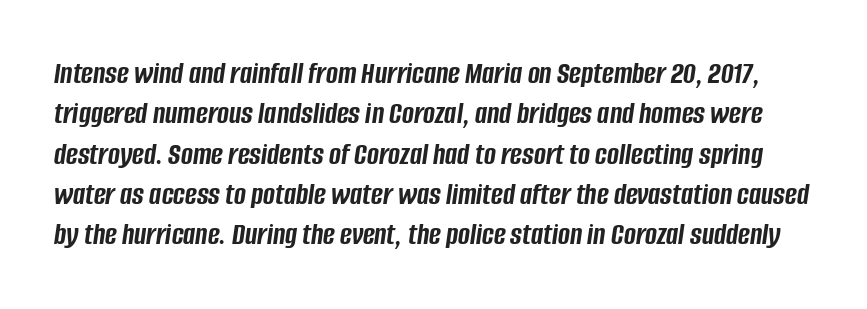
The image shows 32 px semibold, condensed type, italic (leaning right); set normal line spacing (1.26x), normal letter spacing, not underlined; low stroke contrast and a large x-height.
